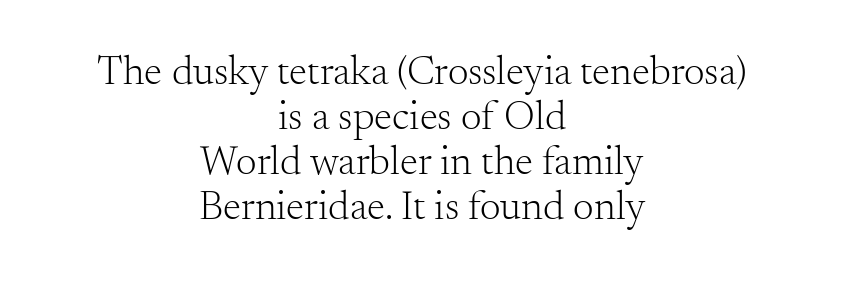
The letters advance in unequal steps, a hallmark of proportional type. Unbolded letterforms with no extra heft. You could call the tracking neutral — neither tight nor loose. Classification — serif.
